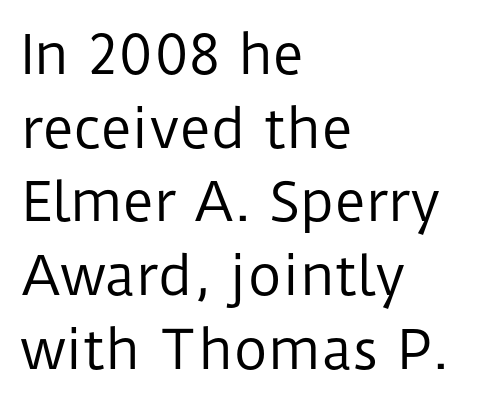
All the whitespace from short lines collects on the right. In terms of leading, this rendering sits right in the middle. Posture: straight, roman, zero tilt. Beneath every word, the page is bare. The typeface chosen for these lines omits serifs. The gaps between neighbouring characters are ordinary and unremarkable.
